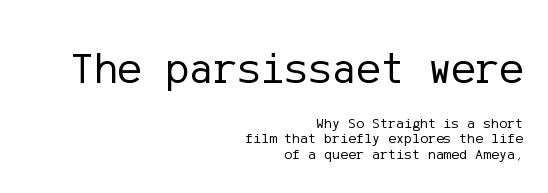
The image shows 45 px regular-weight sans-serif type, upright; set right-aligned, tight line spacing (1.04x), normal letter spacing, not underlined; the first (top) block is 3.0x larger; low stroke contrast and a medium x-height.
